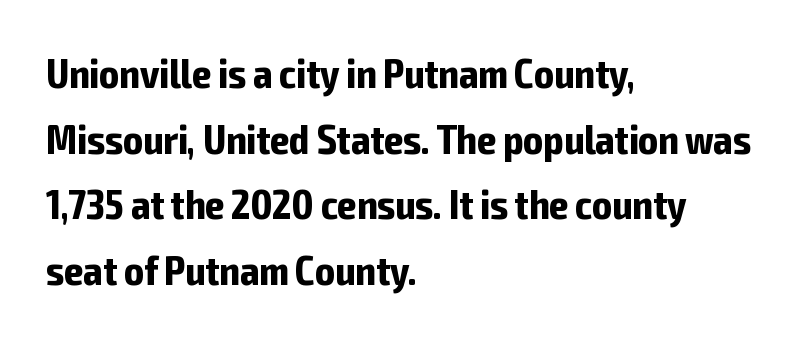
The line-height multiplier appears to be the usual default. Weight: bold. The tracking reads as untouched default to a designer's eye. Is this a sans? Yes — the strokes have no serifs. A roman cut, with each character standing at attention. Compared with a centered layout, this one pins lines to the left instead.
